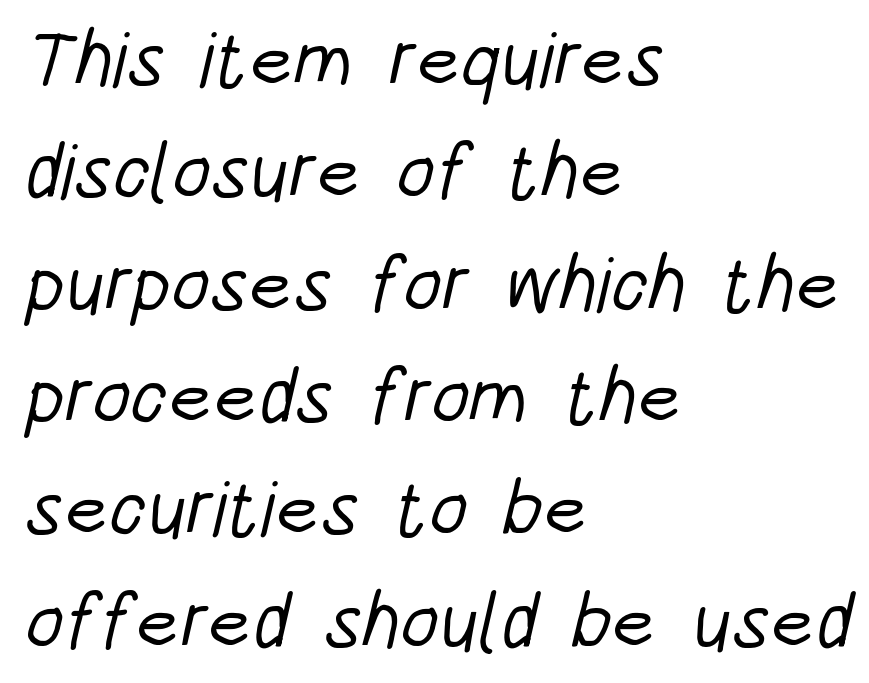
Q: Is the text bold? A: No.
Q: Is the typeface a serif or a sans-serif typeface? A: Sans-serif.
Q: Is the text underlined? A: No.
Q: How is the paragraph aligned? A: Left-aligned.
Q: Is the spacing between letters normal or unusually wide? A: Normal.
Q: Is the spacing between lines tight, normal or loose? A: Normal.
Q: Width (condensed, normal, or wide)? A: Condensed.
Q: Stroke contrast? A: Low.
Q: x-height? A: Large.
Q: Monospaced? A: No.
